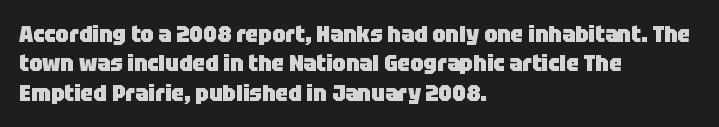
Q: Is the text bold? A: Yes.
Q: Is the text italic (slanted)? A: No, it is upright.
Q: Is the text underlined? A: No.
Q: How is the paragraph aligned? A: Left-aligned.
Q: Is the spacing between letters normal or unusually wide? A: Normal.
Q: Is the spacing between lines tight, normal or loose? A: Normal.
